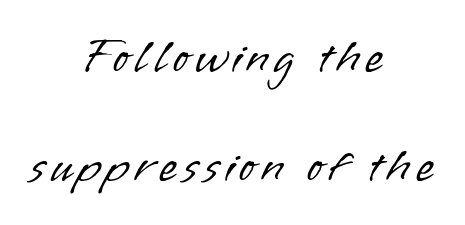
The rendering shows plain stroke endings on the letterforms — a sans-serif design. Weight class: somewhere from thin through regular. Line spacing here is loose. The gap between lines stays unmarked. This sample has the flowing, uneven cadence of proportional lettering.
